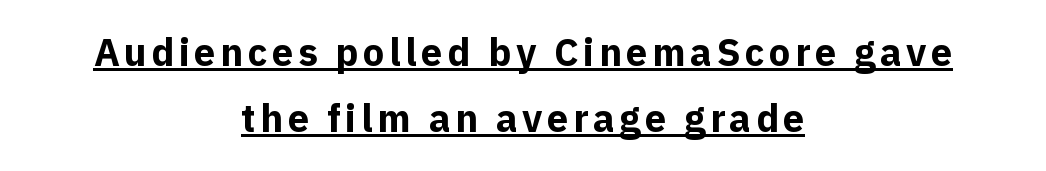
{"serif": "no", "italic": "no", "bold": "yes", "weight": "bold", "width": "normal", "x_height": "medium", "monospaced": "no", "underline": "yes", "align": "center", "line_spacing_ratio": 1.74, "glyph_px": 38}
